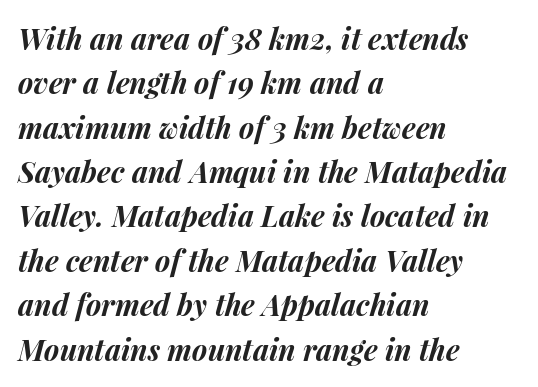
Q: Is the text bold? A: Yes.
Q: Is the text italic (slanted)? A: Yes, it leans right by about 15 degrees.
Q: Is the text underlined? A: No.
Q: How is the paragraph aligned? A: Left-aligned.
Q: Is the spacing between letters normal or unusually wide? A: Normal.
Q: Is the spacing between lines tight, normal or loose? A: Normal.
Q: Width (condensed, normal, or wide)? A: Normal.
Q: Stroke contrast? A: Medium.
Q: x-height? A: Medium.
Q: Monospaced? A: No.
